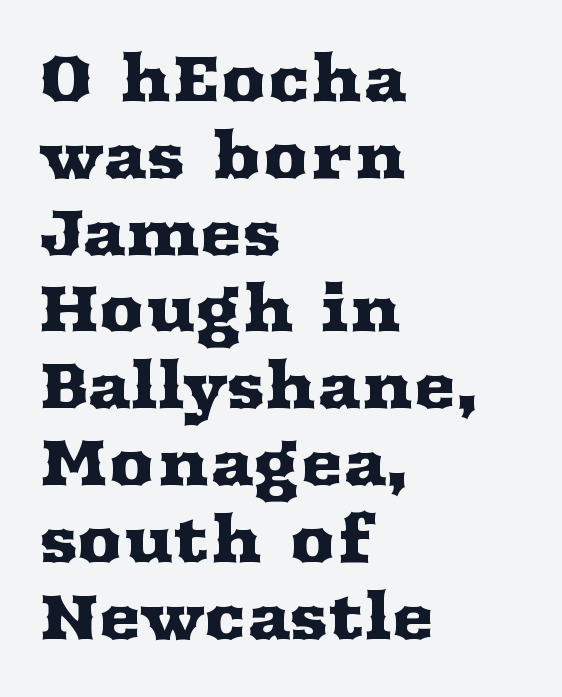
The image shows 64 px wide serif type, upright; set left-aligned, line spacing 1.2x, normal letter spacing, not underlined; medium stroke contrast and a medium x-height.
